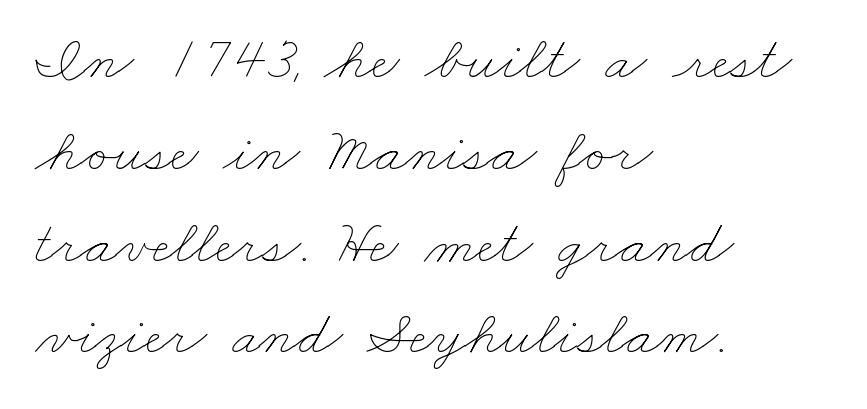
Students, observe: this is what conventionally led text looks like. Is the type heavy? It reads as light-to-regular instead. The face used here is rendered with its standard letterfit. These lines stack with their left ends in a neat column.
